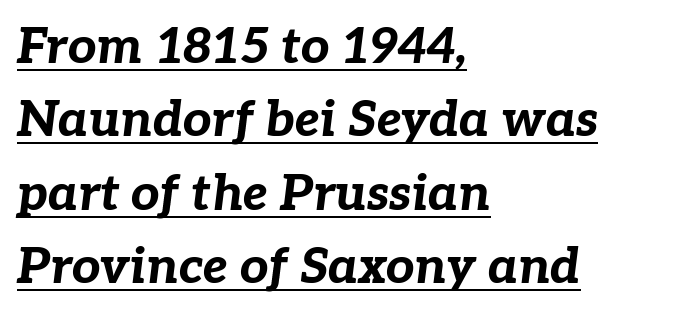
The image shows 50 px bold type, italic (leaning right); set left-aligned, normal line spacing (1.47x), normal letter spacing, underlined; low stroke contrast and a medium x-height.
